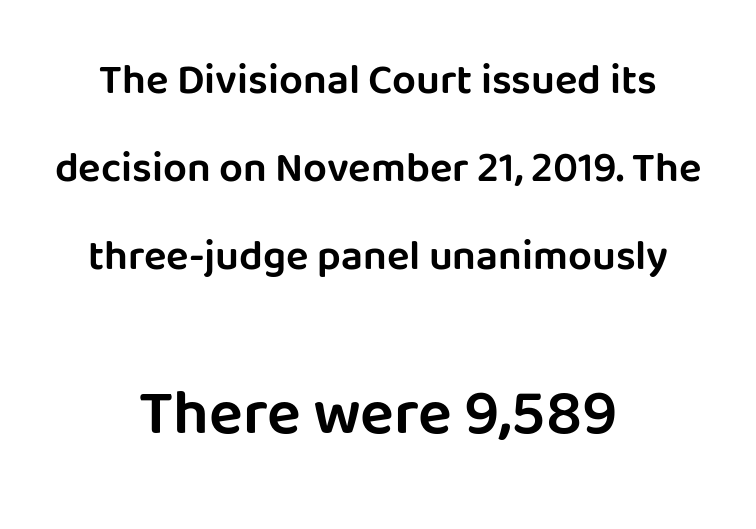
The image shows 63 px sans-serif type, upright; set centered, loose line spacing (2.1x), normal letter spacing, not underlined; the second (bottom) block is 1.5x larger; low stroke contrast and a large x-height.
